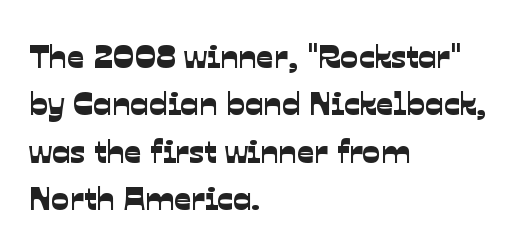
The image shows 34 px sans-serif type; set left-aligned, normal line spacing (1.39x), normal letter spacing, not underlined; low stroke contrast and a medium x-height.
